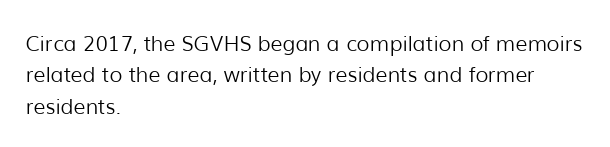
Ordinary non-slanted type is in use. Honestly, the row spacing looks completely unremarkable. These lines keep a tight, regular rhythm from letter to letter. These lines stack with their left ends in a neat column.
